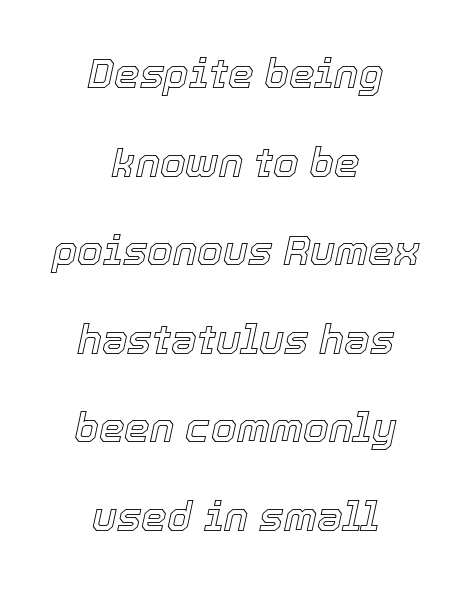
{"italic": "yes", "lean": "right", "slant_degrees": 12, "width": "normal", "x_height": "medium", "monospaced": "no", "underline": "no", "align": "center", "line_spacing": "loose", "line_spacing_ratio": 2.16, "letter_spacing": "normal", "letter_spacing_em": 0.0, "glyph_px": 41}
